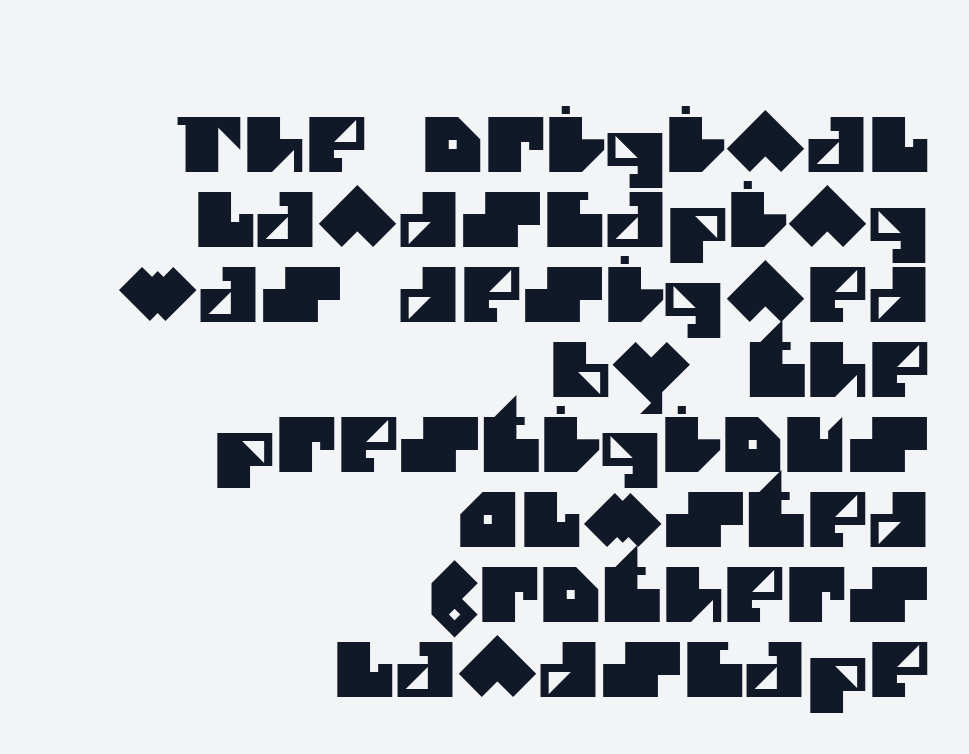
{"serif": "no", "width": "normal", "stroke_contrast": "medium", "x_height": "large", "monospaced": "no", "underline": "no", "align": "right", "line_spacing": "tight", "line_spacing_ratio": 1.0, "letter_spacing": "normal", "letter_spacing_em": 0.0, "glyph_px": 75}
